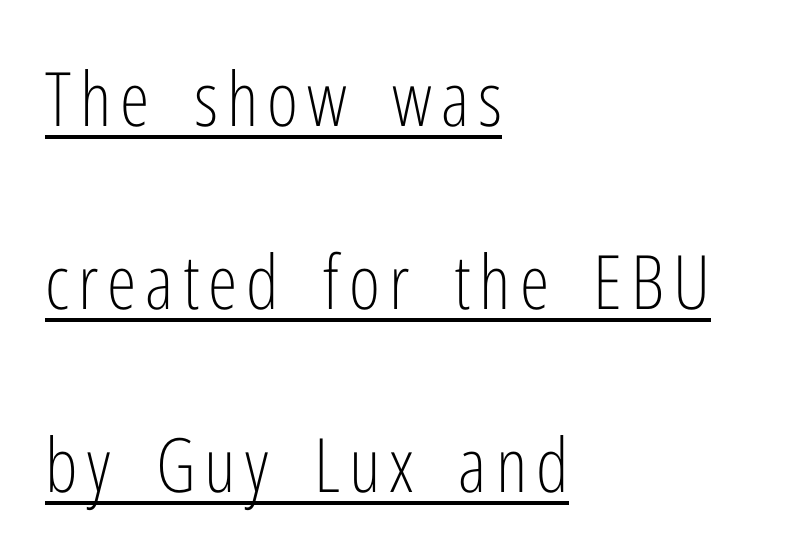
The face used here is proportionally spaced, like ordinary book or web type. Underlining? Definitely there. The typesetter chose a ragged-right arrangement here. This rendering employs a face without finishing strokes, i.e., a sans-serif.
